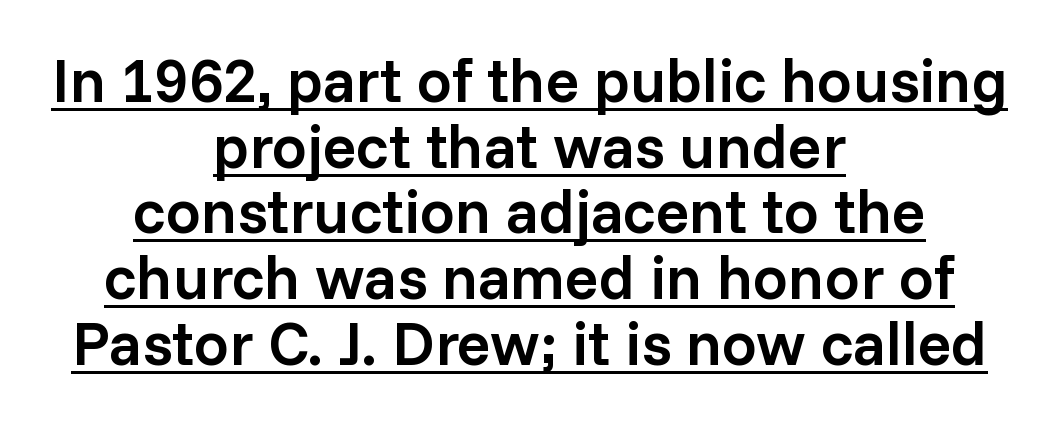
A typesetter would call this proportional, since set widths differ per character. Is the block centered? Yes — each line is placed symmetrically about the middle. Is the type bold? Partly — it's a semibold, heavier than regular but not fully bold. What kind of face is this? One without serifs — a sans. In designer terms, the underline attribute is active on this setting.
